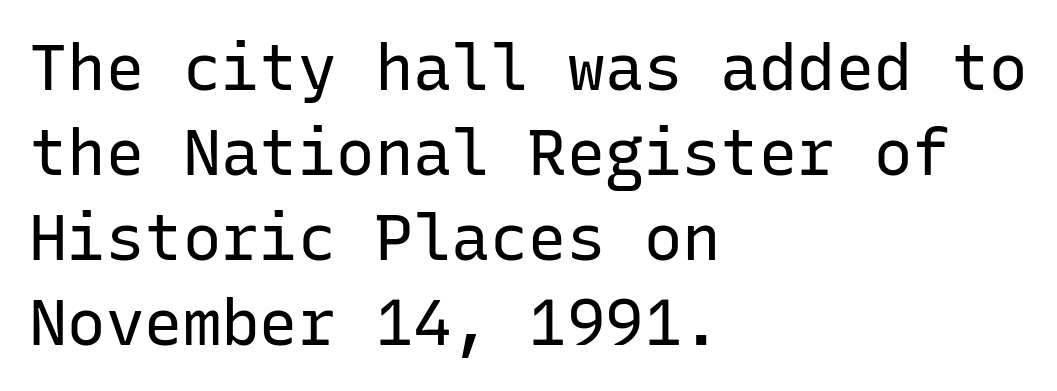
The image shows 64 px regular-weight sans-serif type, upright, monospaced; set left-aligned, normal line spacing (1.33x), normal letter spacing, not underlined; low stroke contrast and a medium x-height.
